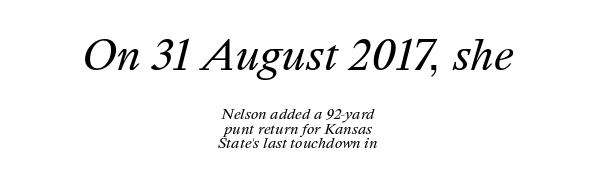
Q: Is the text bold? A: No.
Q: Is the text italic (slanted)? A: Yes, it leans right by about 16 degrees.
Q: Is the text underlined? A: No.
Q: How is the paragraph aligned? A: Centered.
Q: Is the spacing between letters normal or unusually wide? A: Normal.
Q: Is the spacing between lines tight, normal or loose? A: Tight.
Q: Which block of text is set in a larger size, the first (top) or the second (bottom)? A: The first (top) one.
Q: Width (condensed, normal, or wide)? A: Normal.
Q: Stroke contrast? A: Medium.
Q: x-height? A: Medium.
Q: Monospaced? A: No.
